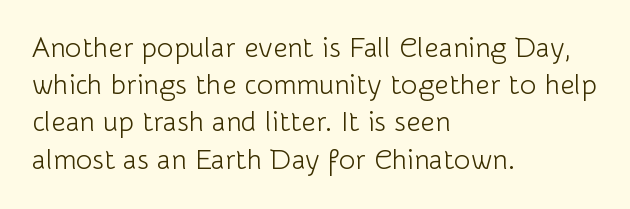
The typeface has the unassuming heft of standard copy or less. The paragraph shown leans on its left margin. The rendering shows plain stroke endings on the letterforms — a sans-serif design. This rendering leaves character spacing at its baseline value. Bare-footed words on every line. Tall strokes in this sample are plumb rather than angled.
